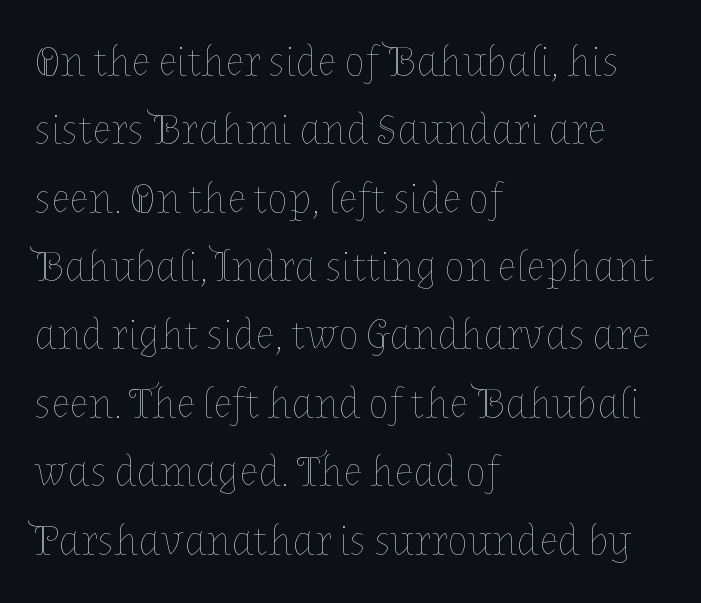
Q: Is the text bold? A: No.
Q: Is the text italic (slanted)? A: No, it is upright.
Q: Is the text underlined? A: No.
Q: How is the paragraph aligned? A: Left-aligned.
Q: Is the spacing between letters normal or unusually wide? A: Normal.
Q: Is the spacing between lines tight, normal or loose? A: Normal.
Q: Width (condensed, normal, or wide)? A: Normal.
Q: Stroke contrast? A: Low.
Q: x-height? A: Medium.
Q: Monospaced? A: No.
